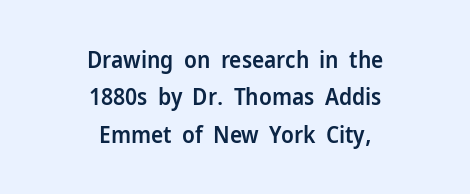
{"italic": "no", "bold": "semi", "underline": "no", "align": "center", "line_spacing": "normal", "line_spacing_ratio": 1.63, "letter_spacing": "normal", "letter_spacing_em": 0.0, "glyph_px": 23}
